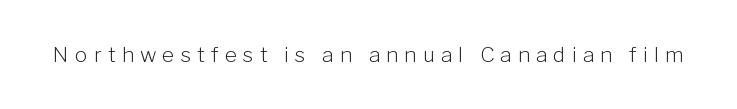
It's the straight-up-and-down kind of type. A typesetter would call this heavily tracked-out type. Heaviness? Minimal to ordinary, like unemphasized prose. Each row of text sits above clean, open space.
